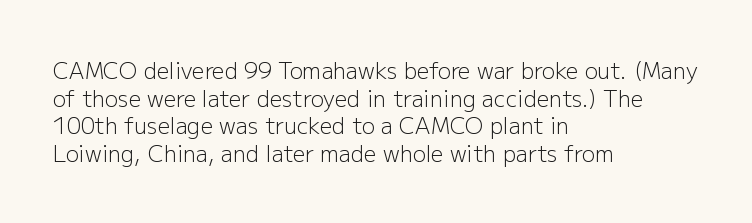
The typeface has the unassuming heft of standard copy or less. Vertical strokes here are truly vertical. A clean baseline with only descenders dipping below it. Default kerning and tracking; the words read as compact shapes.
